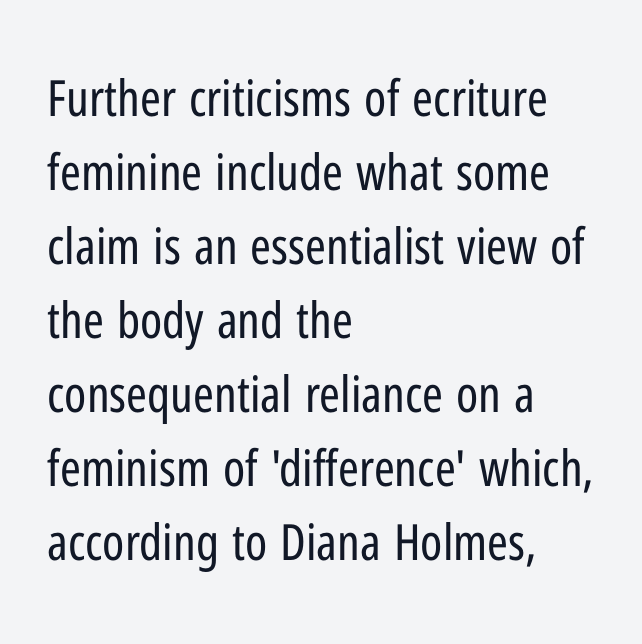
{"serif": "no", "italic": "no", "bold": "no", "weight": "regular", "width": "condensed", "stroke_contrast": "low", "x_height": "medium", "monospaced": "no", "underline": "no", "align": "left", "line_spacing": "normal", "line_spacing_ratio": 1.48, "letter_spacing": "normal", "letter_spacing_em": 0.0, "glyph_px": 50}
